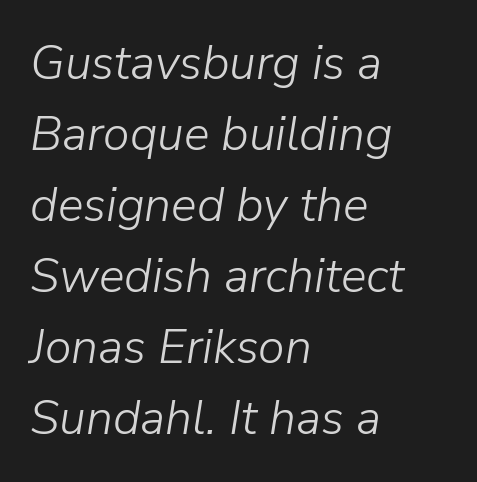
Between one letter and the next there's only the usual sliver of space. Is this a fixed-width face? No — the glyphs have proportional, varying widths. Just letters on the line, the space beneath them empty. This reads as an unemphasized weight, regular at the heaviest.
